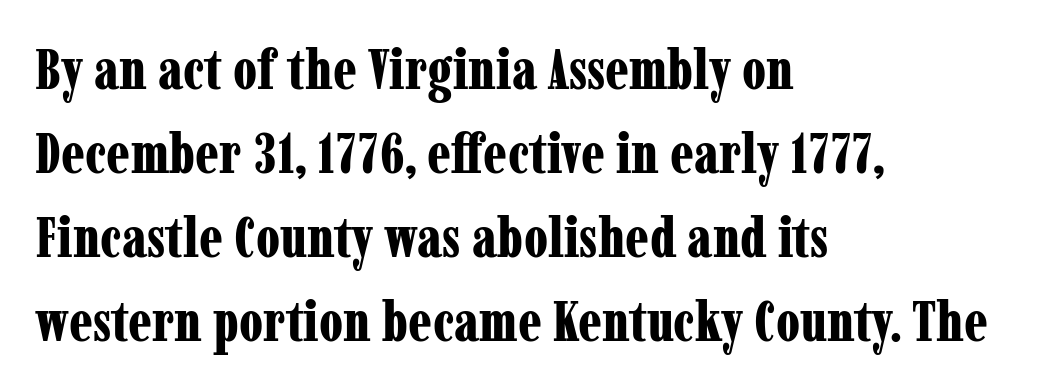
Which margin do the lines hug? The left one — the right edge is uneven. This sample has the flowing, uneven cadence of proportional lettering. In terms of weight, the rendering is a true, heavy bold. The line-height multiplier appears to be the usual default. Check under the words: just untouched page. Does the lettering tilt? It doesn't — this is upright.
